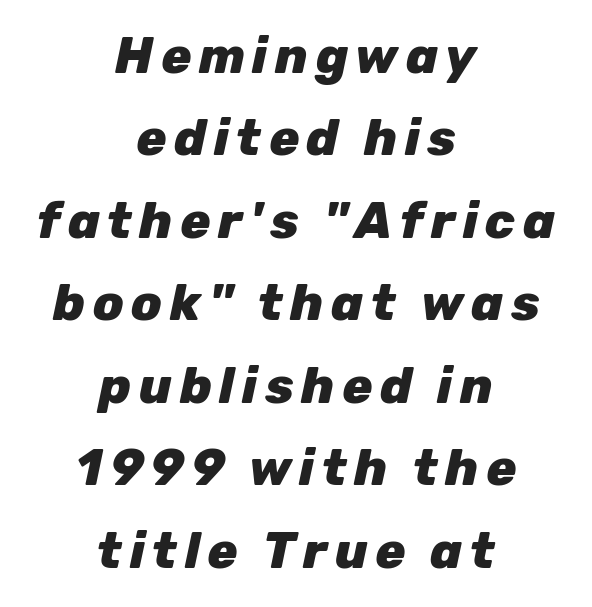
As a designer I'd log this as weight 700, bold. Reading down the block, each line starts at a different indent, mirrored at its end. One glance says typical: line gaps are just what's usual. Character widths vary here, with narrow letters taking less room than wide ones. Lines of text with bare space underneath.
